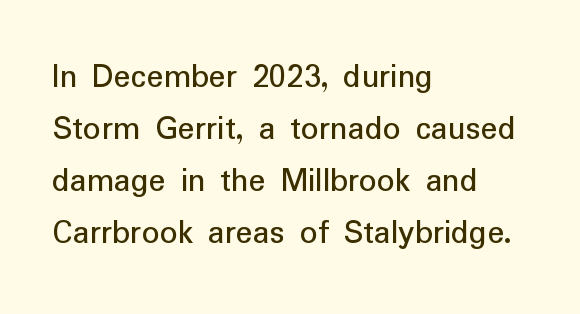
Q: Is the text italic (slanted)? A: No, it is upright.
Q: Is the typeface a serif or a sans-serif typeface? A: Sans-serif.
Q: Is the text underlined? A: No.
Q: How is the paragraph aligned? A: Left-aligned.
Q: Is the spacing between letters normal or unusually wide? A: Normal.
Q: Is the spacing between lines tight, normal or loose? A: Normal.
Q: Width (condensed, normal, or wide)? A: Normal.
Q: Stroke contrast? A: Low.
Q: x-height? A: Medium.
Q: Monospaced? A: No.
